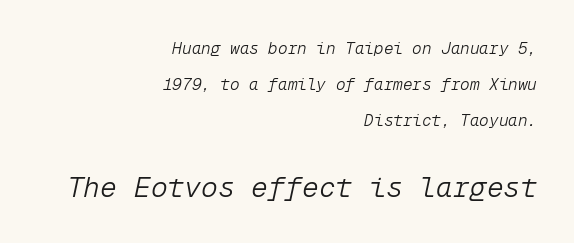
Q: Is the text bold? A: No.
Q: Is the text italic (slanted)? A: Yes, it leans right by about 12 degrees.
Q: Is the text underlined? A: No.
Q: How is the paragraph aligned? A: Right-aligned.
Q: Is the spacing between letters normal or unusually wide? A: Normal.
Q: Is the spacing between lines tight, normal or loose? A: Loose.
Q: Which block of text is set in a larger size, the first (top) or the second (bottom)? A: The second (bottom) one.
Q: Width (condensed, normal, or wide)? A: Normal.
Q: Stroke contrast? A: Low.
Q: x-height? A: Medium.
Q: Monospaced? A: Yes.
